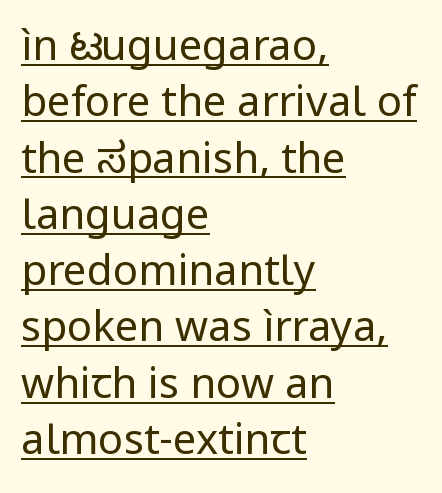
{"serif": "no", "italic": "no", "bold": "no", "weight": "regular", "width": "normal", "stroke_contrast": "low", "x_height": "medium", "monospaced": "no", "underline": "yes", "align": "left", "line_spacing": "normal", "line_spacing_ratio": 1.34, "letter_spacing": "normal", "letter_spacing_em": 0.0, "glyph_px": 42}
